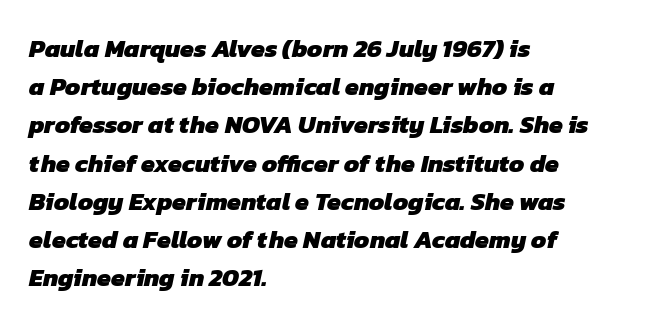
The typesetting leans heavy: a genuine bold. The ragged edge is on the right, which tells us the setting is flush left. Nobody touched the tracking dial on this one. Descenders hang freely into open space. How would I describe the line gaps? Plain and ordinary.
